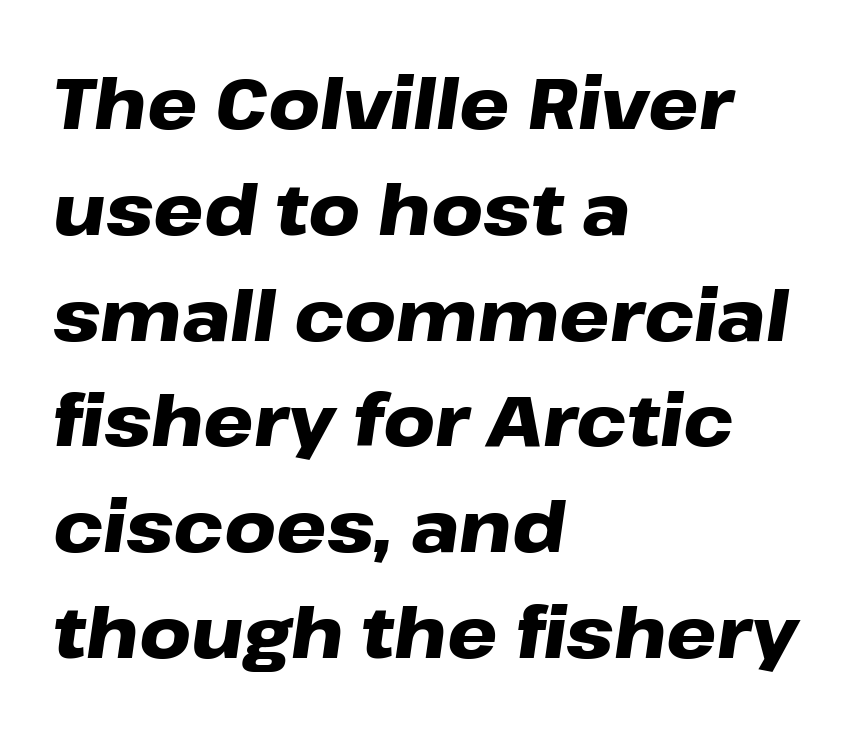
Inter-character spacing is left at the font's built-in metrics. The compositor pushed each line to the left boundary. Each letter keeps its own natural width here, so spacing adapts to shape. Style check: oblique.
